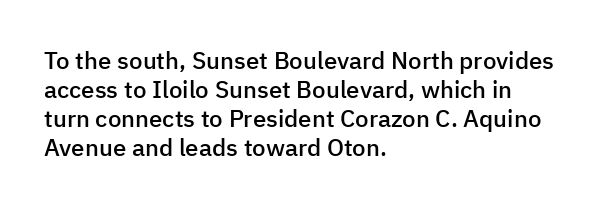
{"italic": "no", "bold": "semi", "underline": "no", "align": "left", "line_spacing_ratio": 1.21, "letter_spacing": "normal", "letter_spacing_em": 0.0, "glyph_px": 24}
